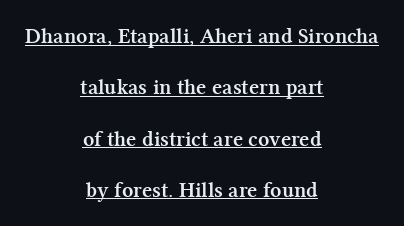
Looks like someone drew a line under every word here. Emphasis by weight is at full strength: bold. Line spacing here is loose. How are the letters spaced? Ordinarily, with no added tracking. Ordinary non-slanted type is in use. Each line is balanced around a shared central axis.
